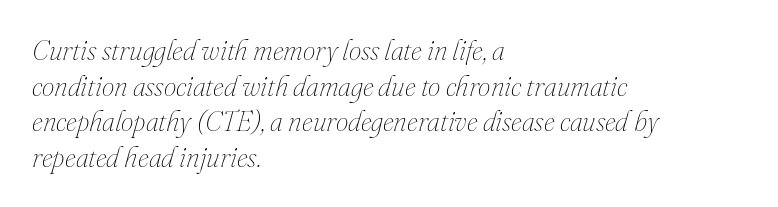
Q: Is the text bold? A: No.
Q: Is the text italic (slanted)? A: Yes, it leans right by about 16 degrees.
Q: Is the text underlined? A: No.
Q: How is the paragraph aligned? A: Left-aligned.
Q: Is the spacing between letters normal or unusually wide? A: Normal.
Q: Is the spacing between lines tight, normal or loose? A: Normal.
Q: Width (condensed, normal, or wide)? A: Normal.
Q: Stroke contrast? A: Medium.
Q: x-height? A: Small.
Q: Monospaced? A: No.
